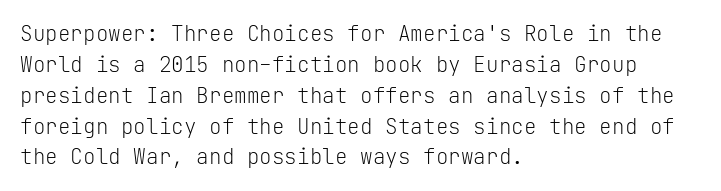
The image shows 21 px text type, upright; set left-aligned, normal line spacing (1.47x), normal letter spacing, not underlined.
